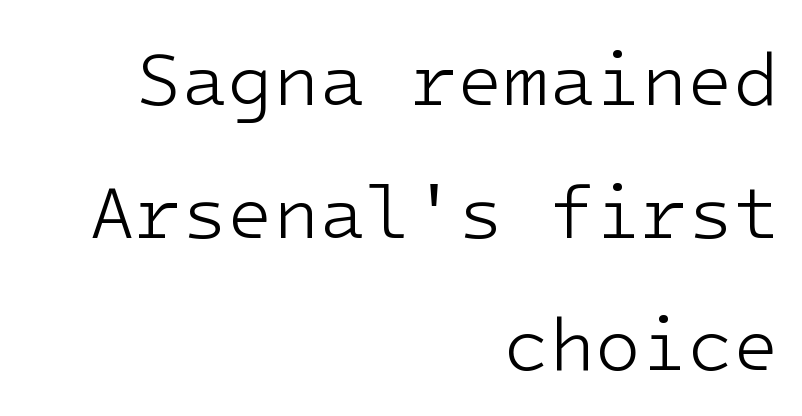
{"serif": "no", "italic": "no", "bold": "no", "weight": "light", "width": "normal", "stroke_contrast": "low", "x_height": "medium", "underline": "no", "align": "right", "line_spacing_ratio": 1.77, "letter_spacing": "normal", "letter_spacing_em": 0.0, "glyph_px": 75}
